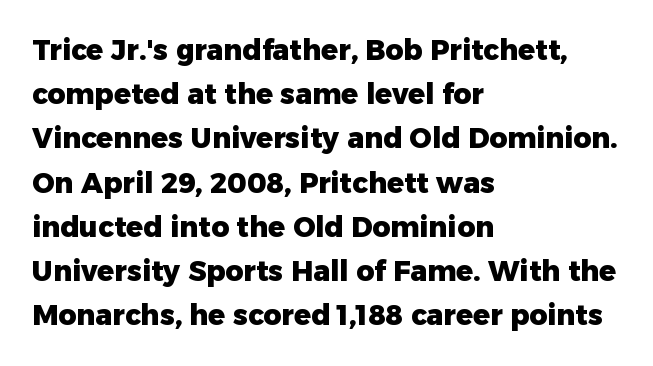
Q: Is the text bold? A: Yes.
Q: Is the text italic (slanted)? A: No, it is upright.
Q: Is the typeface a serif or a sans-serif typeface? A: Sans-serif.
Q: Is the text underlined? A: No.
Q: How is the paragraph aligned? A: Left-aligned.
Q: Is the spacing between letters normal or unusually wide? A: Normal.
Q: Is the spacing between lines tight, normal or loose? A: Normal.
Q: Width (condensed, normal, or wide)? A: Normal.
Q: Stroke contrast? A: Low.
Q: x-height? A: Medium.
Q: Monospaced? A: No.
